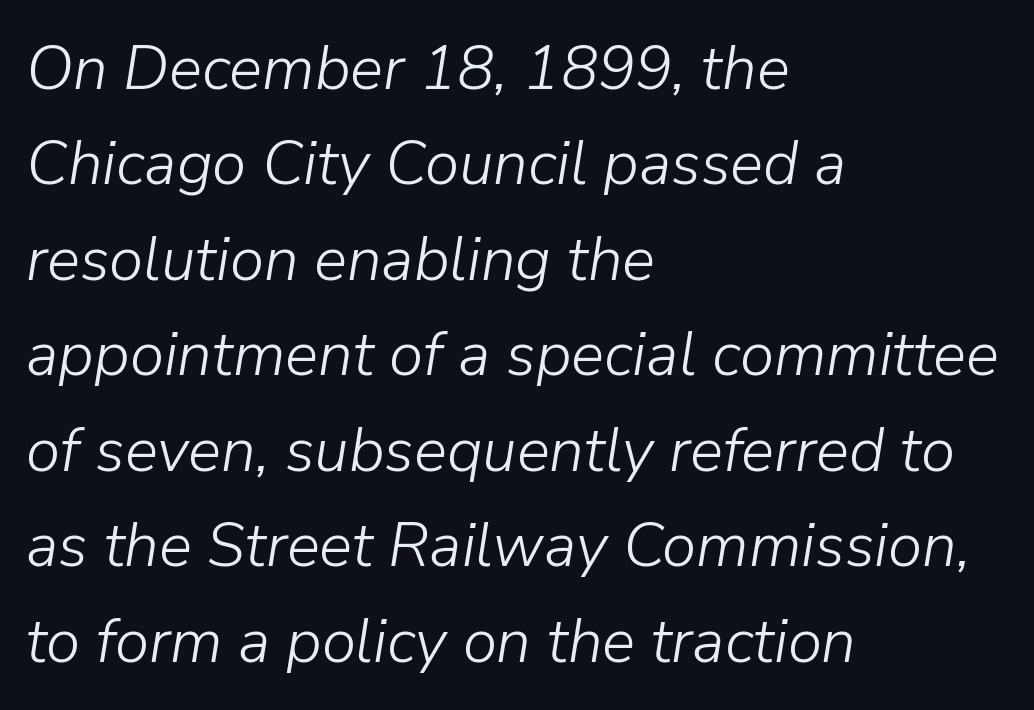
{"italic": "yes", "lean": "right", "slant_degrees": 9, "bold": "no", "weight": "light", "width": "normal", "stroke_contrast": "low", "x_height": "medium", "monospaced": "no", "underline": "no", "align": "left", "line_spacing": "normal", "line_spacing_ratio": 1.54, "letter_spacing": "normal", "letter_spacing_em": 0.0, "glyph_px": 62}
